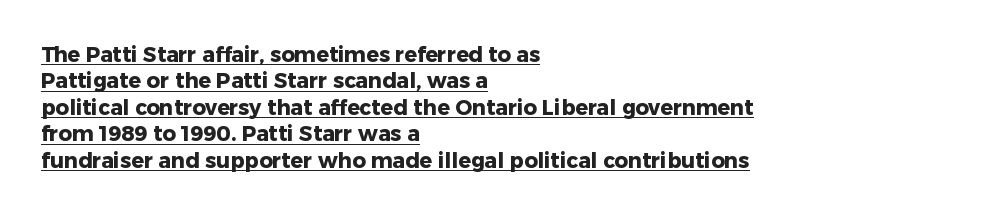
{"italic": "no", "bold": "yes", "underline": "yes", "align": "left", "line_spacing": "normal", "line_spacing_ratio": 1.26, "letter_spacing": "normal", "letter_spacing_em": 0.0, "glyph_px": 21}
